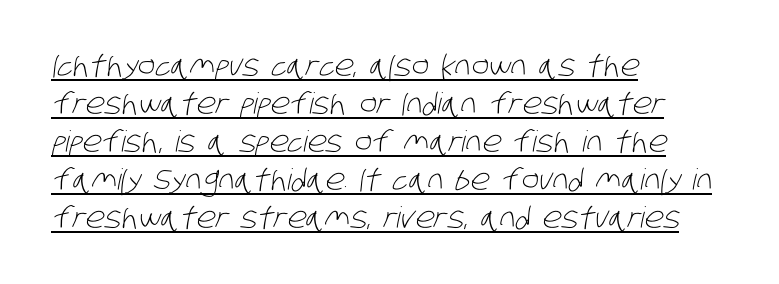
Q: Is the text bold? A: No.
Q: Is the typeface a serif or a sans-serif typeface? A: Sans-serif.
Q: Is the text underlined? A: Yes.
Q: How is the paragraph aligned? A: Left-aligned.
Q: Is the spacing between letters normal or unusually wide? A: Normal.
Q: Is the spacing between lines tight, normal or loose? A: Normal.
Q: Width (condensed, normal, or wide)? A: Condensed.
Q: Stroke contrast? A: Low.
Q: x-height? A: Large.
Q: Monospaced? A: No.
